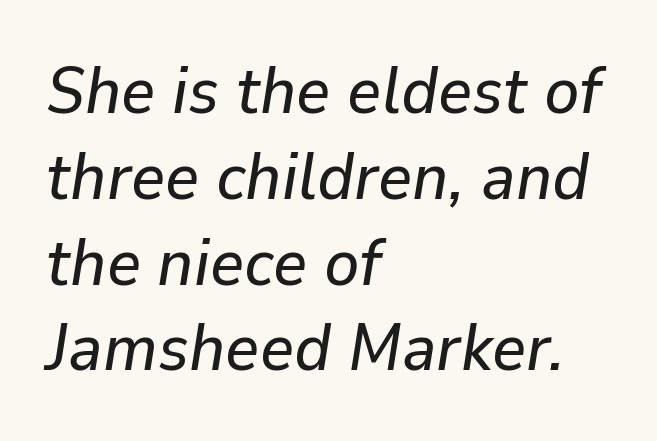
The image shows 66 px text type, italic (leaning right); set left-aligned, normal line spacing (1.3x), normal letter spacing, not underlined; low stroke contrast and a medium x-height.
